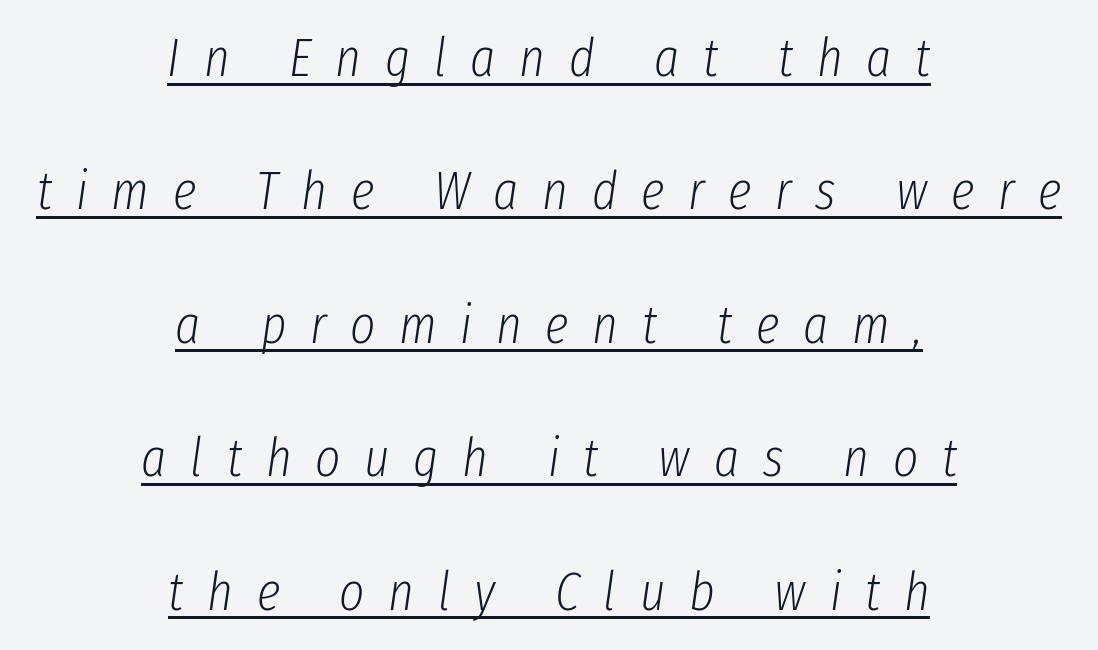
Q: Is the text bold? A: No.
Q: Is the text italic (slanted)? A: Yes, it leans right by about 8 degrees.
Q: Is the text underlined? A: Yes.
Q: How is the paragraph aligned? A: Centered.
Q: Is the spacing between letters normal or unusually wide? A: Unusually wide.
Q: Is the spacing between lines tight, normal or loose? A: Loose.
Q: Width (condensed, normal, or wide)? A: Condensed.
Q: Stroke contrast? A: Low.
Q: x-height? A: Medium.
Q: Monospaced? A: No.
